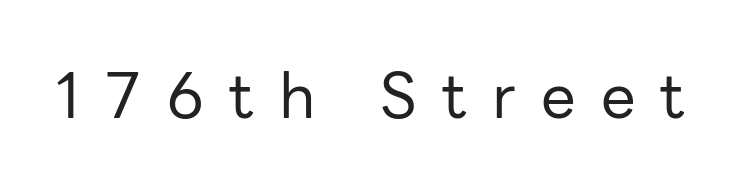
Spacing verdict: proportional, widths tailored to each character. Compared with typical body copy, the letter spacing here is much looser. The area under the type is left untouched. Unlike a traditional serif, this face leaves its strokes unadorned. No heavy texture on the line: the type isn't bold.
